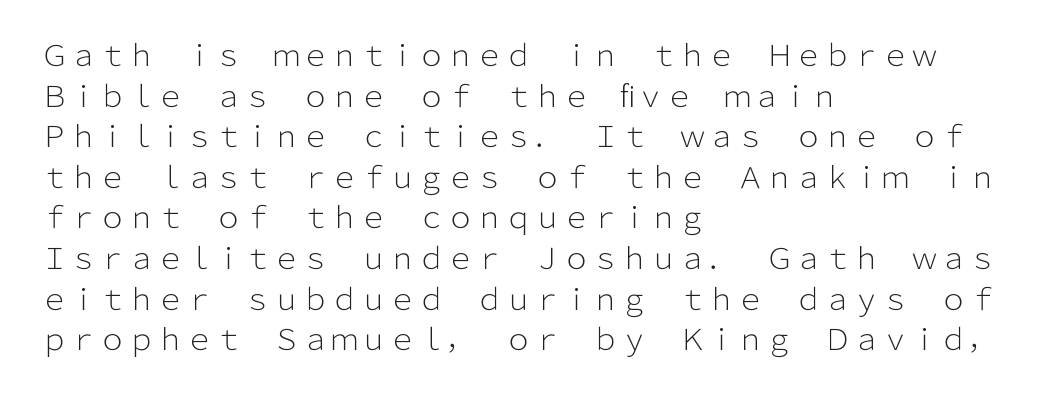
The image shows 29 px light sans-serif type, upright; set left-aligned, normal line spacing (1.4x), normal letter spacing, not underlined; low stroke contrast and a medium x-height.
